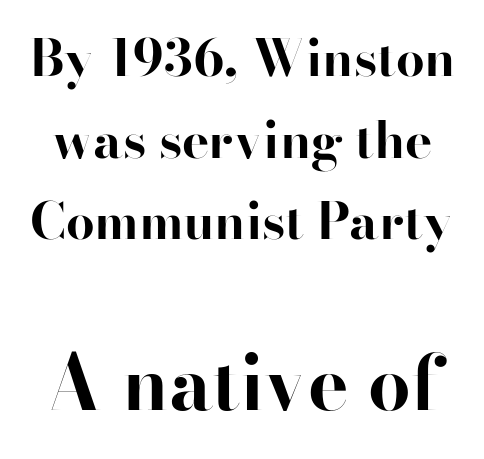
Rendered with straight, roman letterforms. Unmarked baselines from the first word to the last. Chunky letters — that's bold for sure. These lines keep a tight, regular rhythm from letter to letter.
